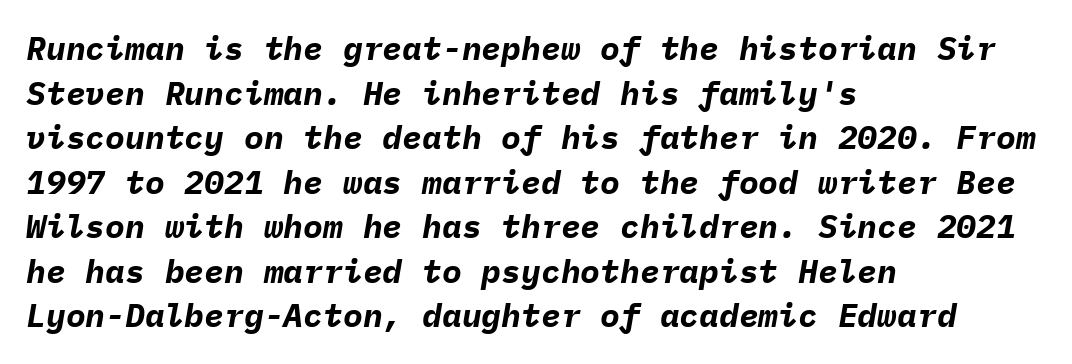
Standard letterfit; no display-style spreading of the glyphs. Every character sits at an angle, as italics do. Whoever set this chose a conventional vertical rhythm. The typesetting leans heavy: a genuine bold.
